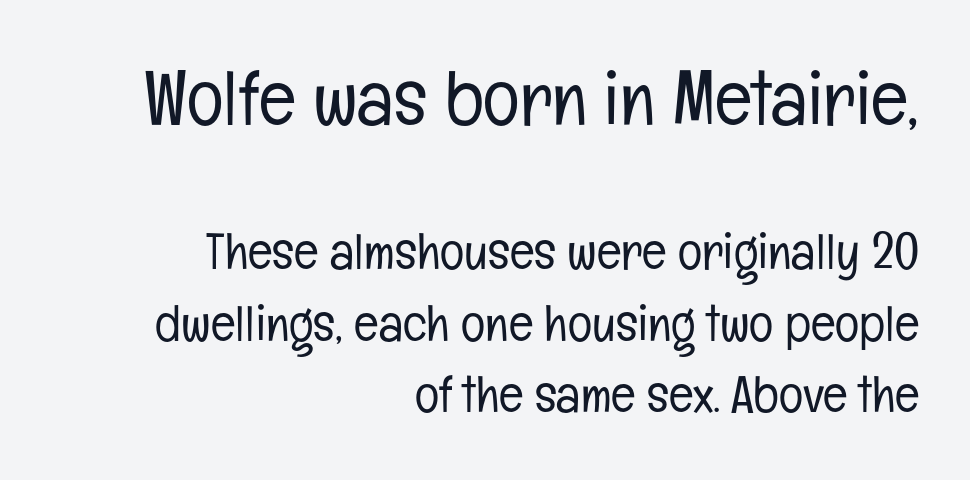
The image shows 77 px light, condensed sans-serif type, upright; set right-aligned, normal line spacing (1.4x), normal letter spacing, not underlined; the first (top) block is 1.51x larger; low stroke contrast and a medium x-height.
